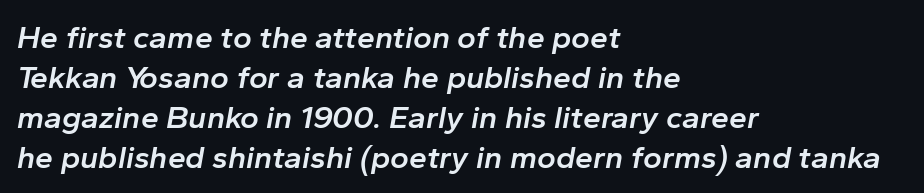
Q: Is the text bold? A: Semi-bold.
Q: Is the text italic (slanted)? A: Yes, it leans right by about 10 degrees.
Q: Is the text underlined? A: No.
Q: How is the paragraph aligned? A: Left-aligned.
Q: Is the spacing between letters normal or unusually wide? A: Normal.
Q: Is the spacing between lines tight, normal or loose? A: Normal.
Q: Width (condensed, normal, or wide)? A: Normal.
Q: Stroke contrast? A: Low.
Q: x-height? A: Medium.
Q: Monospaced? A: No.
